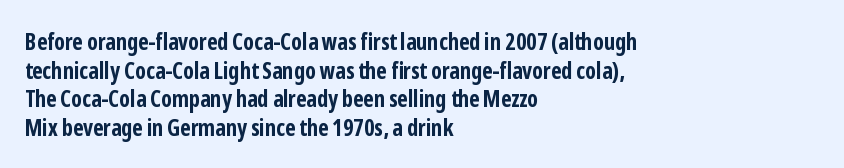
The image shows 23 px bold type, upright; set left-aligned, line spacing 1.24x, normal letter spacing, not underlined.
